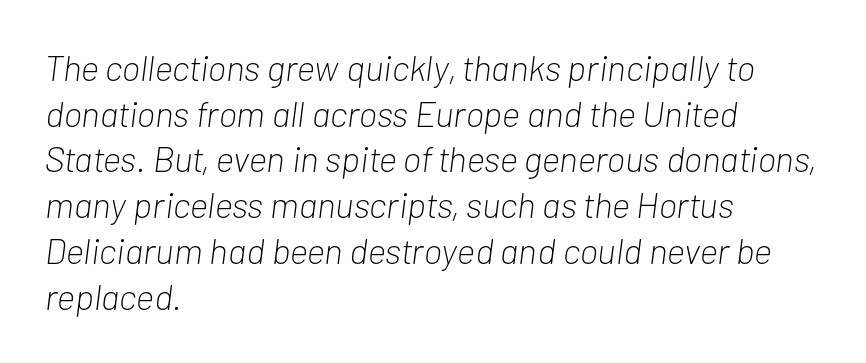
Anything drawn beneath the words? Only blank space. The letters advance in unequal steps, a hallmark of proportional type. What stands out about the letter spacing? Nothing — it is the standard amount. The passage shown leans; its letterforms are oblique. Summary of weight: not heavy and not bold. Line starts are locked; line ends wander.
